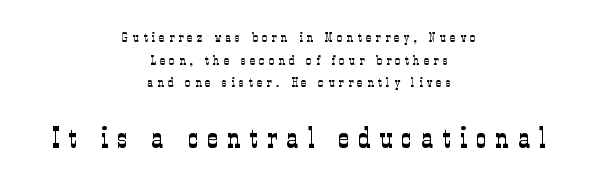
Heaviness? Minimal to ordinary, like unemphasized prose. The glyphs are unaccompanied by any horizontal stroke below them. Nope, not italic — everything's standing straight. The passage shown is typed in a proportional face where columns would drift. The passage shown begins with its smaller block and ends with its larger one.
